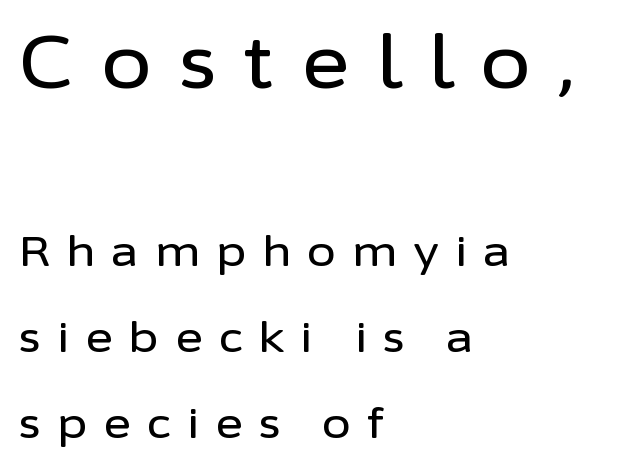
Quick note: underline off. Rendered with straight, roman letterforms. Airy leading. Type size steps down from the first block to the second. Caption: multi-line text, flush left, ragged right.
